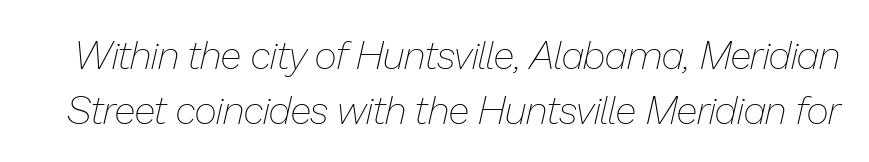
{"italic": "yes", "lean": "right", "slant_degrees": 13, "bold": "no", "weight": "thin", "width": "normal", "stroke_contrast": "low", "x_height": "medium", "monospaced": "no", "underline": "no", "line_spacing": "normal", "line_spacing_ratio": 1.41, "letter_spacing": "normal", "letter_spacing_em": 0.0, "glyph_px": 39}
